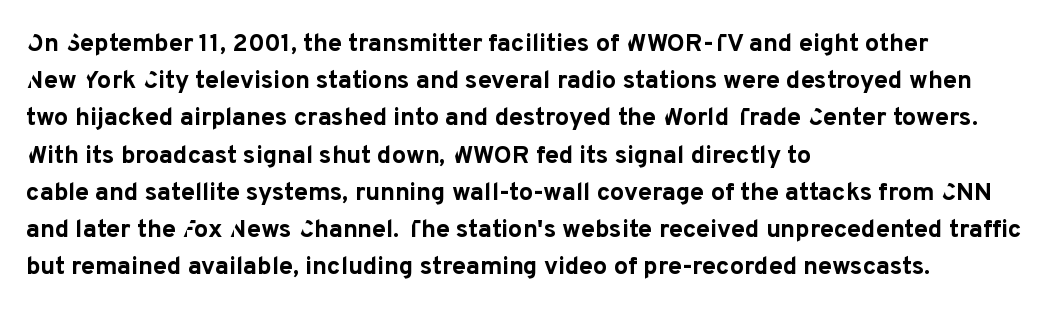
The image shows 25 px bold type, upright; set left-aligned, normal line spacing (1.49x), normal letter spacing, not underlined.
